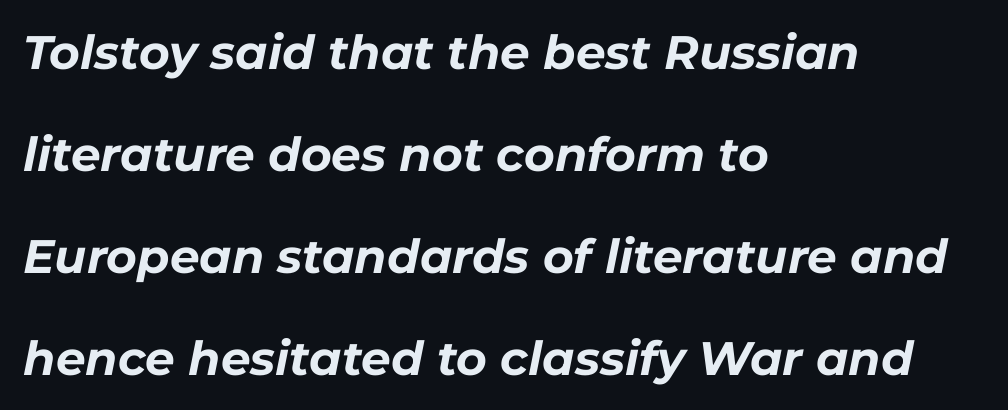
Every row of glyphs begins at an identical x-position on the left. Bare-footed words on every line. The passage shown leans; its letterforms are oblique. Does the weight exceed regular? Yes, all the way to bold. These lines are rendered in a variable-pitch font.
